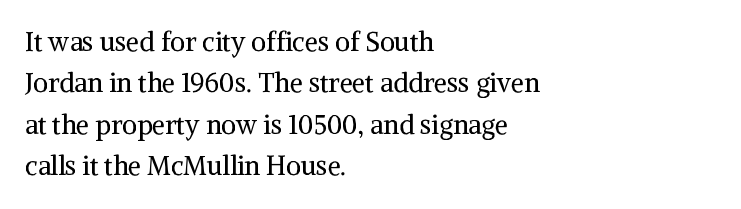
Each stroke keeps to a modest, everyday thickness or less. Whoever set this chose a conventional vertical rhythm. Caption: multi-line text, flush left, ragged right. Underlining? Definitely not there.
